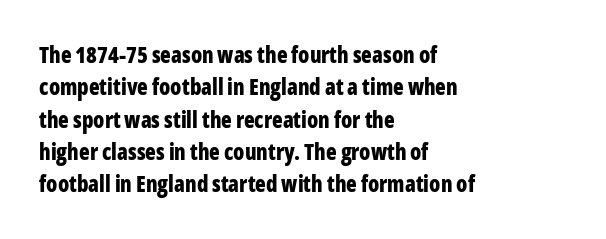
{"italic": "no", "bold": "yes", "underline": "no", "align": "left", "line_spacing": "normal", "line_spacing_ratio": 1.47, "letter_spacing": "normal", "letter_spacing_em": 0.0, "glyph_px": 22}
